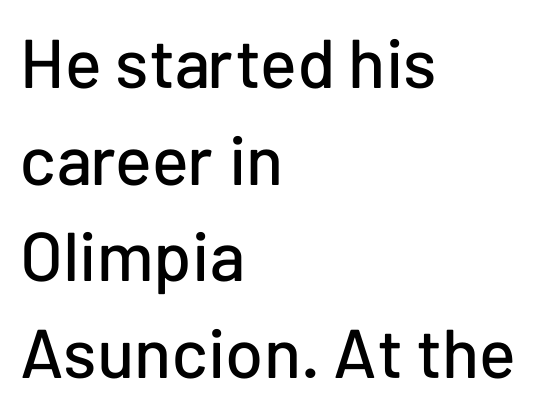
Q: Is the text italic (slanted)? A: No, it is upright.
Q: Is the typeface a serif or a sans-serif typeface? A: Sans-serif.
Q: Is the text underlined? A: No.
Q: How is the paragraph aligned? A: Left-aligned.
Q: Is the spacing between letters normal or unusually wide? A: Normal.
Q: Is the spacing between lines tight, normal or loose? A: Normal.
Q: Width (condensed, normal, or wide)? A: Normal.
Q: Stroke contrast? A: Low.
Q: x-height? A: Medium.
Q: Monospaced? A: No.
